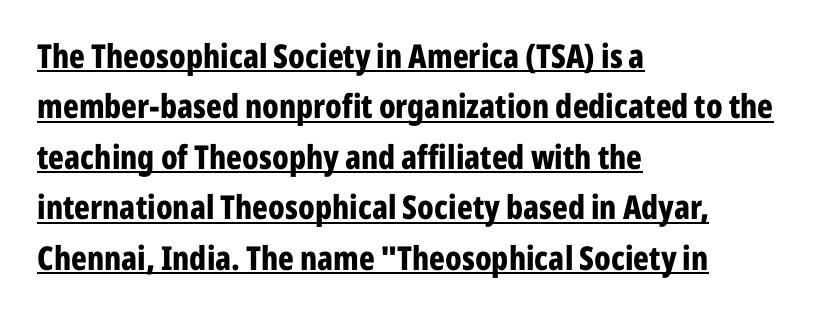
Is this a fixed-width face? No — the glyphs have proportional, varying widths. Stroke thickness is high; the sample reads as a true bold. Somebody hit Ctrl+U on this one — the words are underlined. Leading: standard. The letters carry no serifs — their stems end cleanly without finishing strokes. The text block is weighted toward the left margin, trailing off unevenly rightward.
